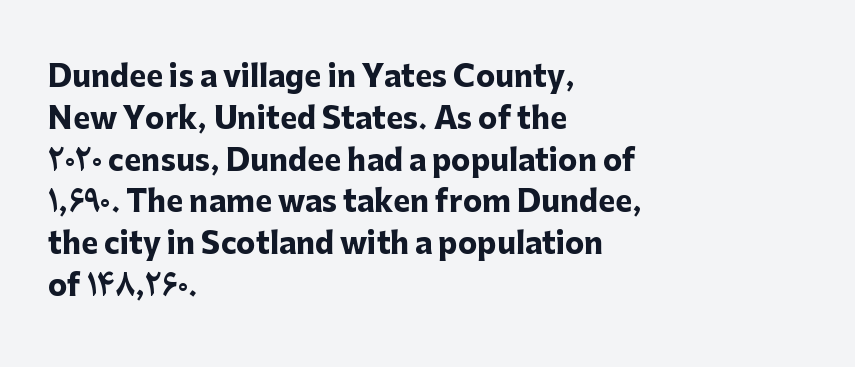
{"serif": "no", "italic": "no", "bold": "yes", "weight": "heavy", "width": "normal", "stroke_contrast": "low", "x_height": "medium", "monospaced": "no", "underline": "no", "align": "left", "line_spacing": "normal", "line_spacing_ratio": 1.44, "letter_spacing": "normal", "letter_spacing_em": 0.0, "glyph_px": 29}
